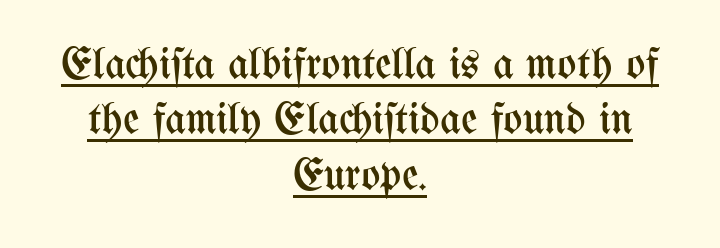
Decoration check: the copy is underlined. The lines are quadded center. Note the varied advance widths — an 'i' is clearly narrower than an 'm'. Is this a heavy cut? Hardly; it is regular or lighter. This is roman type, the default non-slanted kind.
